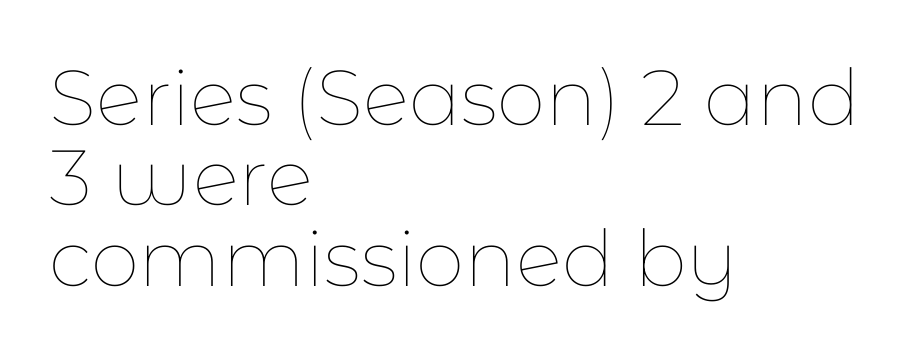
{"italic": "no", "bold": "no", "weight": "thin", "width": "normal", "stroke_contrast": "low", "x_height": "medium", "monospaced": "no", "underline": "no", "align": "left", "line_spacing": "tight", "line_spacing_ratio": 1.03, "letter_spacing": "normal", "letter_spacing_em": 0.0, "glyph_px": 78}
